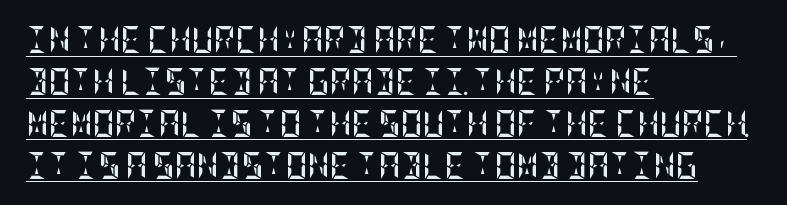
Q: Is the text bold? A: Yes.
Q: Is the text italic (slanted)? A: No, it is upright.
Q: Is the text underlined? A: Yes.
Q: How is the paragraph aligned? A: Left-aligned.
Q: Is the spacing between letters normal or unusually wide? A: Normal.
Q: Is the spacing between lines tight, normal or loose? A: Normal.
